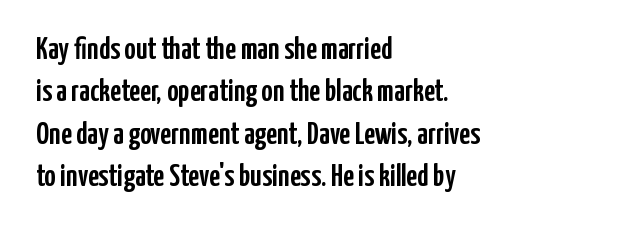
The image shows 31 px condensed sans-serif type, upright; set left-aligned, normal line spacing (1.37x), normal letter spacing, not underlined; low stroke contrast and a medium x-height.
